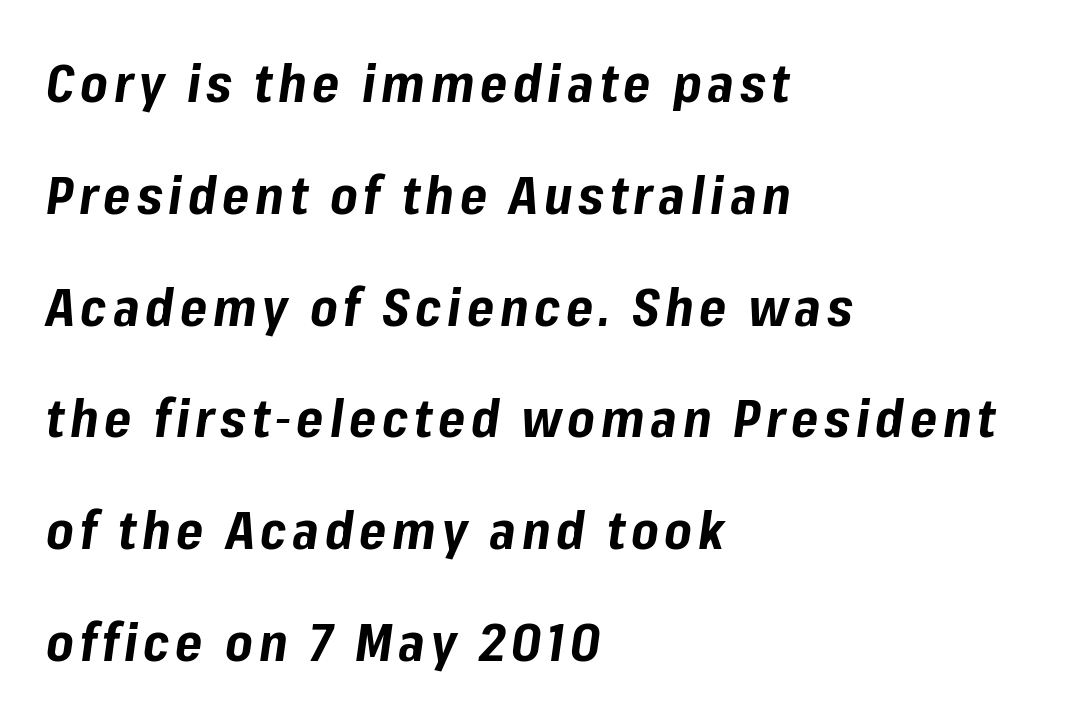
The image shows 52 px bold type, italic (leaning right); set left-aligned, loose line spacing (2.15x), not underlined; low stroke contrast and a medium x-height.
